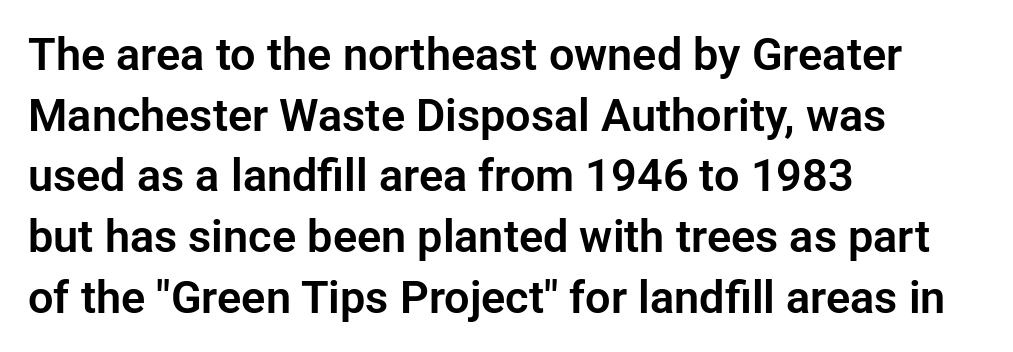
Q: Is the text italic (slanted)? A: No, it is upright.
Q: Is the typeface a serif or a sans-serif typeface? A: Sans-serif.
Q: Is the text underlined? A: No.
Q: How is the paragraph aligned? A: Left-aligned.
Q: Is the spacing between letters normal or unusually wide? A: Normal.
Q: Is the spacing between lines tight, normal or loose? A: Normal.
Q: Width (condensed, normal, or wide)? A: Normal.
Q: Stroke contrast? A: Low.
Q: x-height? A: Medium.
Q: Monospaced? A: No.
